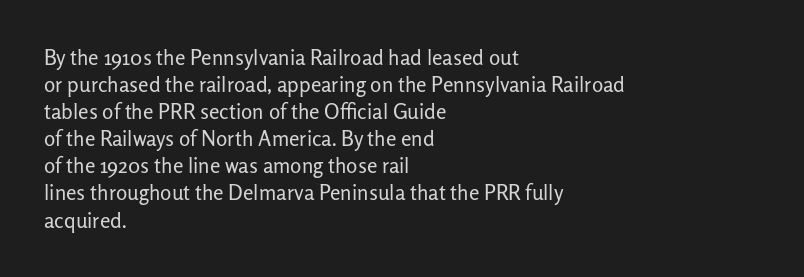
The image shows 21 px text type, upright; set left-aligned, normal line spacing (1.29x), normal letter spacing, not underlined.
